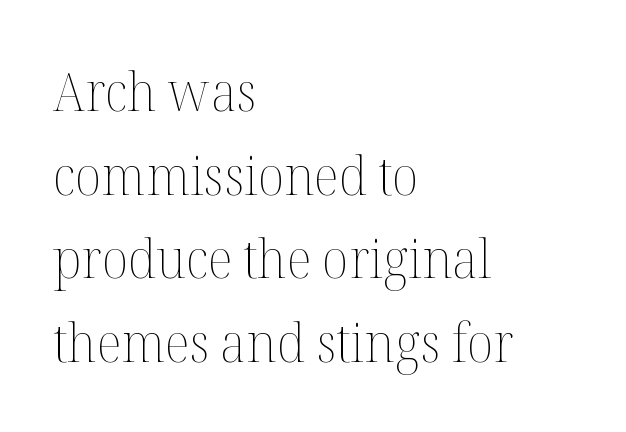
The image shows 54 px thin type, upright; set left-aligned, normal line spacing (1.55x), normal letter spacing, not underlined; medium stroke contrast and a medium x-height.
